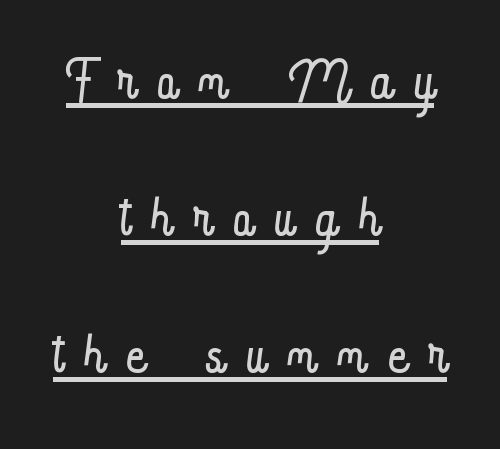
Inter-character spacing is expanded well beyond the font's built-in metrics. This sample has the flowing, uneven cadence of proportional lettering. The cut favours lightness, reaching ordinary text weight at its darkest. The lines are quadded center. Somebody hit Ctrl+U on this one — the words are underlined.
